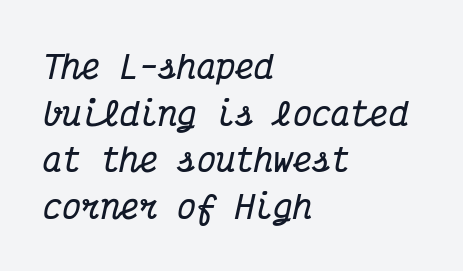
Q: Is the text bold? A: Yes.
Q: Is the text italic (slanted)? A: Yes, it leans right by about 12 degrees.
Q: Is the typeface a serif or a sans-serif typeface? A: Serif.
Q: Is the text underlined? A: No.
Q: How is the paragraph aligned? A: Left-aligned.
Q: Is the spacing between letters normal or unusually wide? A: Normal.
Q: Is the spacing between lines tight, normal or loose? A: Normal.
Q: Width (condensed, normal, or wide)? A: Condensed.
Q: Stroke contrast? A: Medium.
Q: x-height? A: Medium.
Q: Monospaced? A: Yes.
